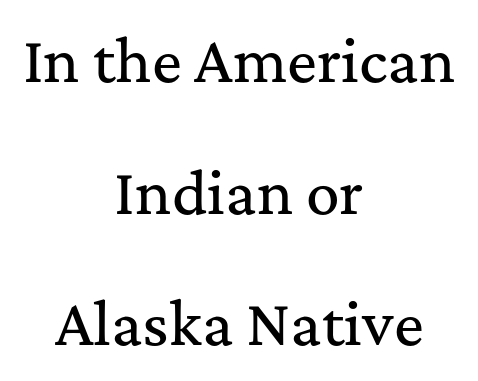
{"serif": "yes", "italic": "no", "width": "normal", "stroke_contrast": "medium", "x_height": "medium", "monospaced": "no", "underline": "no", "align": "center", "line_spacing": "loose", "line_spacing_ratio": 2.35, "letter_spacing": "normal", "letter_spacing_em": 0.0, "glyph_px": 56}
